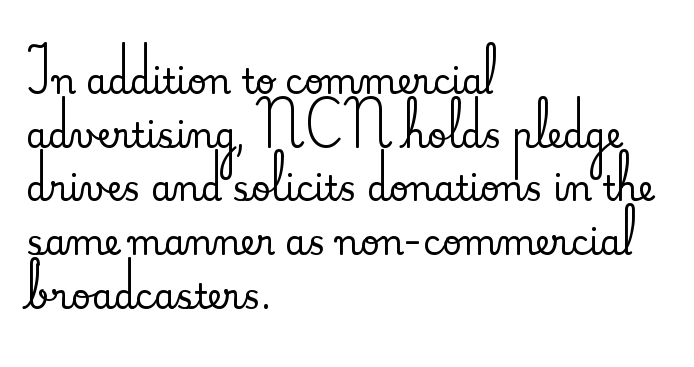
These lines are rendered in a variable-pitch font. Which margin do the lines hug? The left one — the right edge is uneven. Check under the words: just untouched page. It's the straight-up-and-down kind of type. Note: serifs present on the glyphs.
